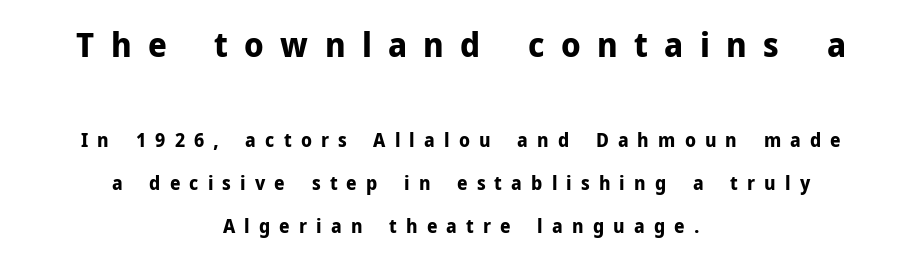
{"serif": "no", "italic": "no", "bold": "yes", "weight": "bold", "width": "normal", "stroke_contrast": "low", "x_height": "medium", "monospaced": "no", "underline": "no", "align": "center", "line_spacing": "loose", "line_spacing_ratio": 2.28, "letter_spacing": "wide", "letter_spacing_em": 0.48, "larger_block": "first", "size_ratio": 1.79, "glyph_px": 34}
